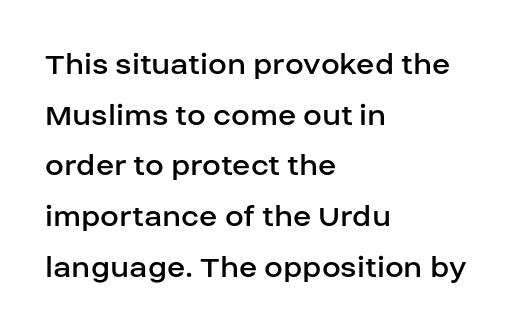
Q: Is the text bold? A: No.
Q: Is the text italic (slanted)? A: No, it is upright.
Q: Is the typeface a serif or a sans-serif typeface? A: Sans-serif.
Q: Is the text underlined? A: No.
Q: How is the paragraph aligned? A: Left-aligned.
Q: Is the spacing between letters normal or unusually wide? A: Normal.
Q: Is the spacing between lines tight, normal or loose? A: Normal.
Q: Width (condensed, normal, or wide)? A: Normal.
Q: Stroke contrast? A: Low.
Q: x-height? A: Large.
Q: Monospaced? A: No.
